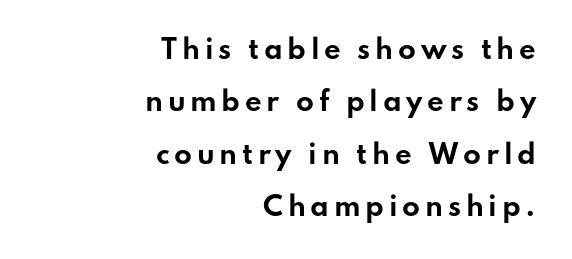
The image shows 26 px bold type, upright; set right-aligned, loose line spacing (2.01x), not underlined.
